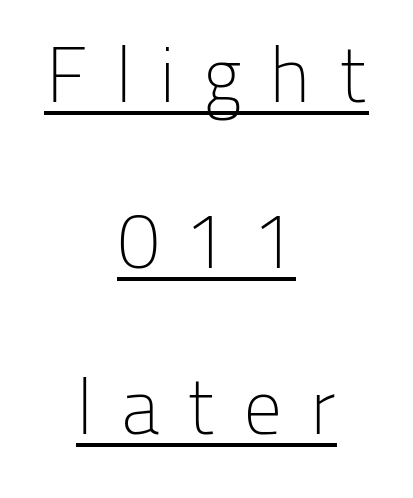
Classification — sans serif. Notice the wide empty band between every row — that's loose leading. This is roman type, the default non-slanted kind. The setting favours the middle, as headings and verse often do. This sample uses expanded letter spacing, leaving extra air between glyphs. Nothing heavy about these letters — not bold at all.
